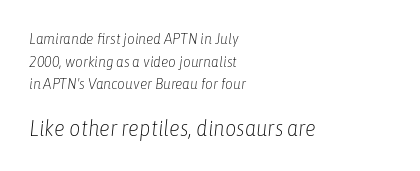
The image shows 22 px text type, italic (leaning right); set left-aligned, normal line spacing (1.51x), normal letter spacing, not underlined; the second (bottom) block is 1.47x larger.
